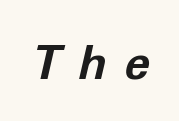
Descender tails drop into unmarked territory. The whole block is typeset with a tilt. A dark, heavy texture on the line: the type is bold. Looks like regular typesetting: each glyph gets only the width it needs. Each word looks stretched out because of the extra space between its letters.
